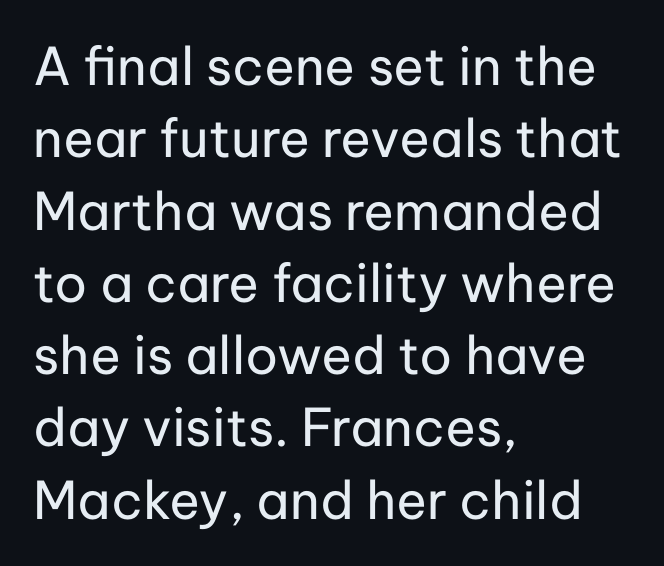
It's the straight-up-and-down kind of type. On a weight scale, this lands at 450 or below. Type style note: lacks serifs. Left-aligned paragraph, ragged on the right. Character widths vary here, with narrow letters taking less room than wide ones. Observe the ordinary spacing: letters are neighbours, not strangers.
